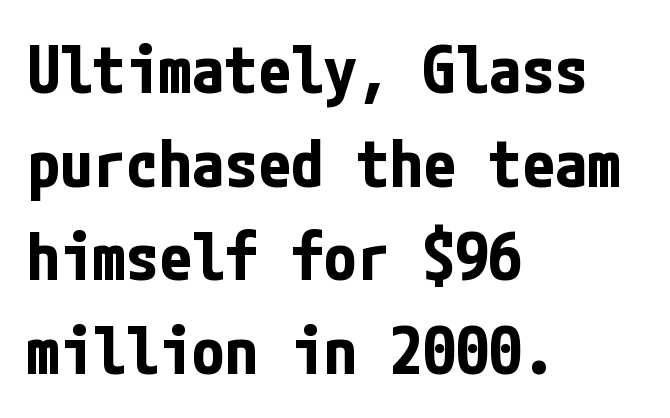
Q: Is the text bold? A: Yes.
Q: Is the text italic (slanted)? A: No, it is upright.
Q: Is the typeface a serif or a sans-serif typeface? A: Sans-serif.
Q: Is the text underlined? A: No.
Q: How is the paragraph aligned? A: Left-aligned.
Q: Is the spacing between letters normal or unusually wide? A: Normal.
Q: Is the spacing between lines tight, normal or loose? A: Normal.
Q: Width (condensed, normal, or wide)? A: Condensed.
Q: Stroke contrast? A: Low.
Q: x-height? A: Medium.
